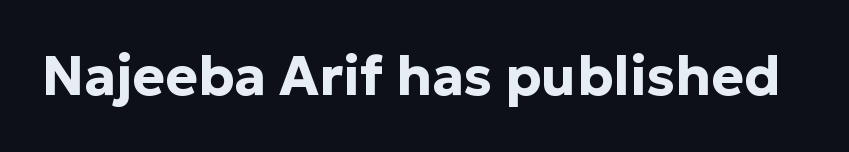
Unlike italic type, these characters show no tilt at all. Nothing unusual about the tracking: characters are spaced as the font intends. The type family on display is of the sans-serif kind. Looks like regular typesetting: each glyph gets only the width it needs.
